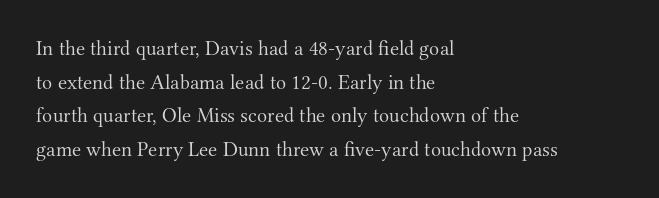
The font's upright variant was chosen for this text. Does the leading feel generous? No, just average. Letters rest on an invisible, unmarked baseline. Heft: none added — not bold. Typeset ragged right — the left edge is the straight one.
